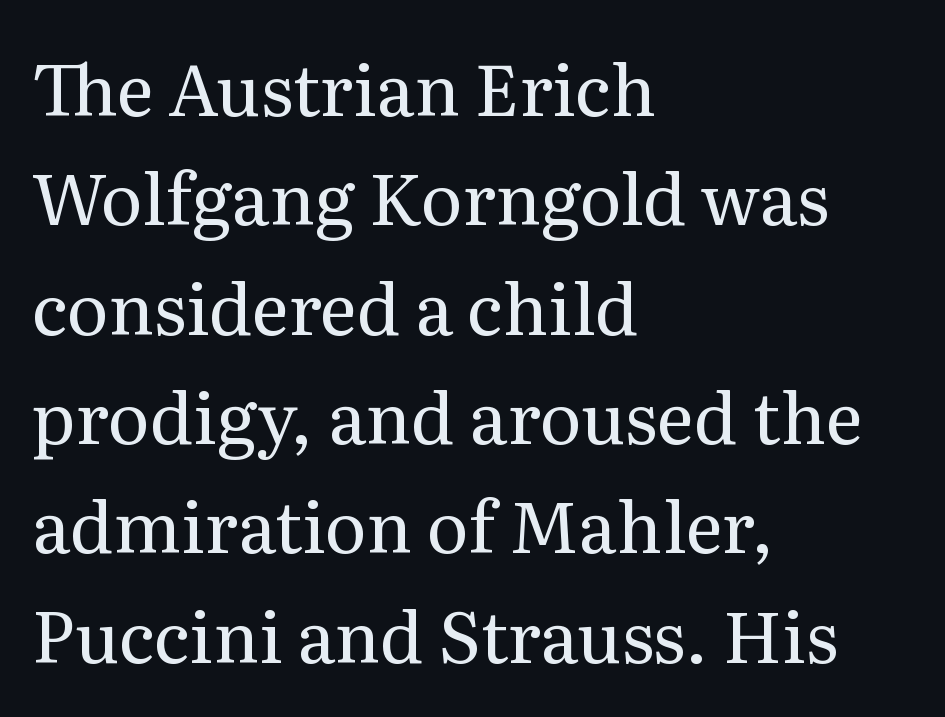
The image shows 71 px regular-weight serif type, upright; set left-aligned, normal line spacing (1.54x), normal letter spacing, not underlined; medium stroke contrast and a medium x-height.
